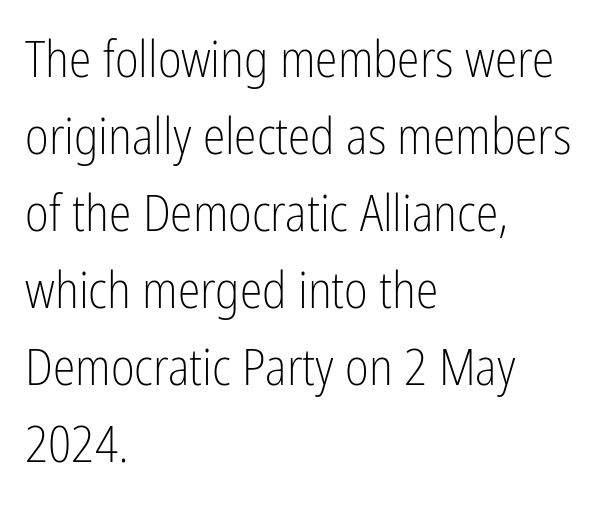
Q: Is the text bold? A: No.
Q: Is the text italic (slanted)? A: No, it is upright.
Q: Is the typeface a serif or a sans-serif typeface? A: Sans-serif.
Q: Is the text underlined? A: No.
Q: How is the paragraph aligned? A: Left-aligned.
Q: Is the spacing between letters normal or unusually wide? A: Normal.
Q: Is the spacing between lines tight, normal or loose? A: Normal.
Q: Width (condensed, normal, or wide)? A: Condensed.
Q: Stroke contrast? A: Low.
Q: x-height? A: Medium.
Q: Monospaced? A: No.
